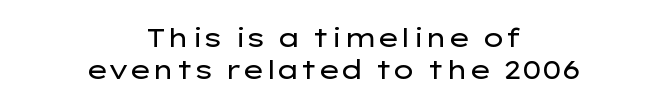
Q: Is the text bold? A: No.
Q: Is the text italic (slanted)? A: No, it is upright.
Q: Is the text underlined? A: No.
Q: How is the paragraph aligned? A: Centered.
Q: Is the spacing between letters normal or unusually wide? A: Normal.
